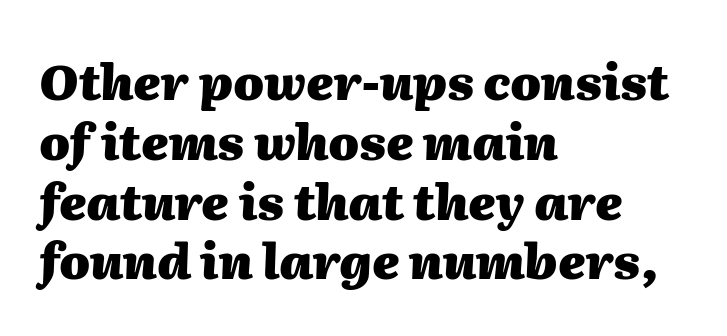
Q: Is the text bold? A: Yes.
Q: Is the text italic (slanted)? A: Yes, it leans right by about 2 degrees.
Q: Is the text underlined? A: No.
Q: How is the paragraph aligned? A: Left-aligned.
Q: Is the spacing between letters normal or unusually wide? A: Normal.
Q: Width (condensed, normal, or wide)? A: Normal.
Q: Stroke contrast? A: Medium.
Q: x-height? A: Medium.
Q: Monospaced? A: No.
